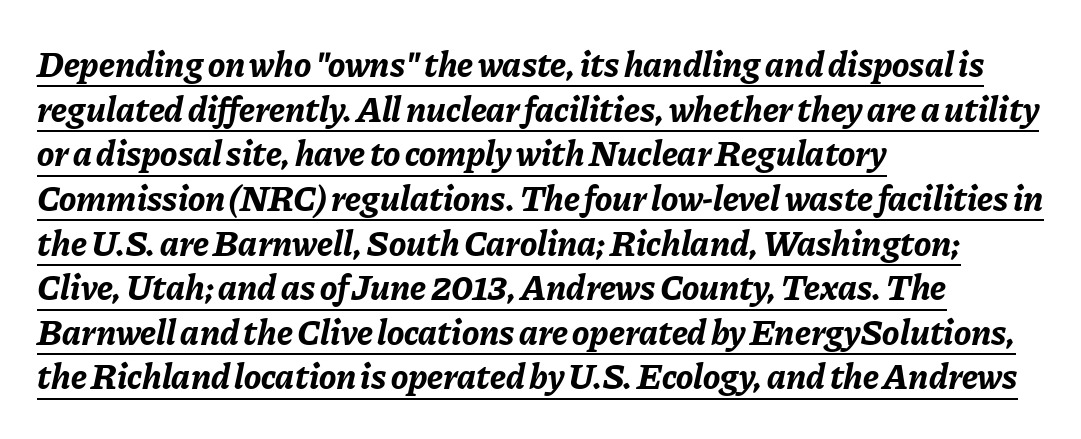
In CSS terms this would be text-align: left. The glyphs look as if they've been sheared to an angle. Look at the stroke-to-counter ratio: heavy, a bold. This is underlined copy, the kind a proofreader might mark for attention.
